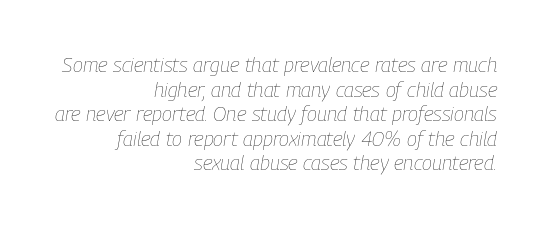
{"italic": "yes", "lean": "right", "slant_degrees": 9, "bold": "no", "underline": "no", "align": "right", "line_spacing_ratio": 1.17, "letter_spacing": "normal", "letter_spacing_em": 0.0, "glyph_px": 21}
